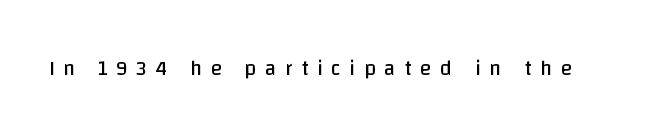
Q: Is the text bold? A: No.
Q: Is the text italic (slanted)? A: No, it is upright.
Q: Is the text underlined? A: No.
Q: Is the spacing between letters normal or unusually wide? A: Unusually wide.
